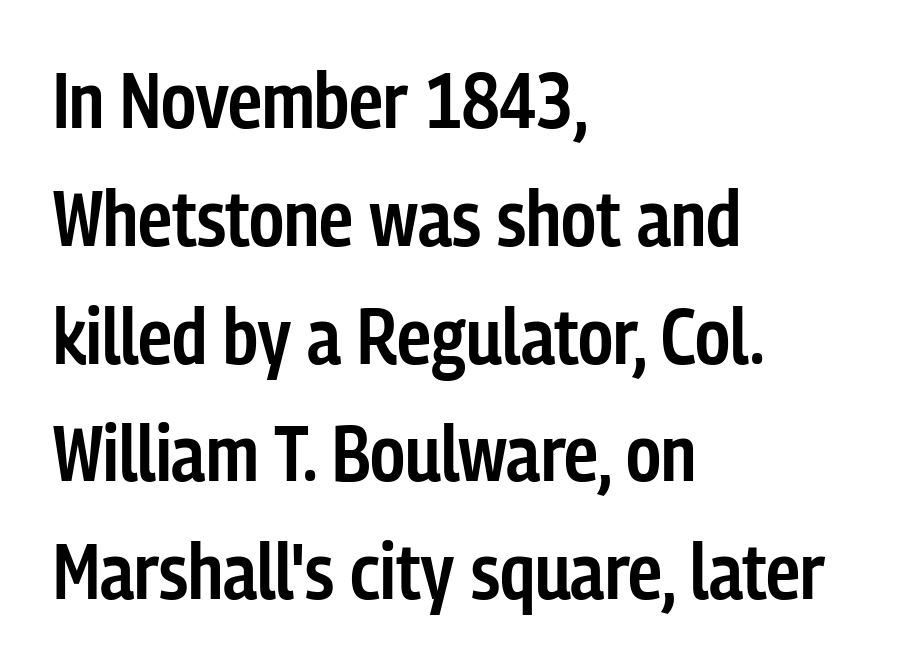
{"serif": "no", "italic": "no", "bold": "semi", "weight": "semibold", "width": "condensed", "stroke_contrast": "low", "x_height": "medium", "monospaced": "no", "underline": "no", "align": "left", "line_spacing": "normal", "line_spacing_ratio": 1.53, "letter_spacing": "normal", "letter_spacing_em": 0.0, "glyph_px": 77}
